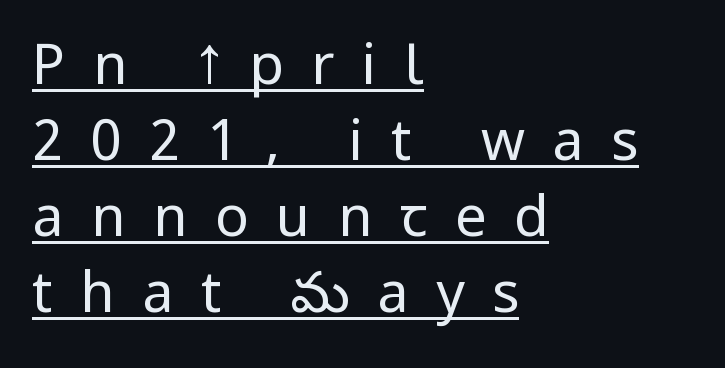
Regarding serifs, this sample does without them. Is there any slant? The stems are plumb. Does a line run under the words? Yes, clearly. The weight tops out at a normal text grade. Compared with a centered layout, this one pins lines to the left instead.
